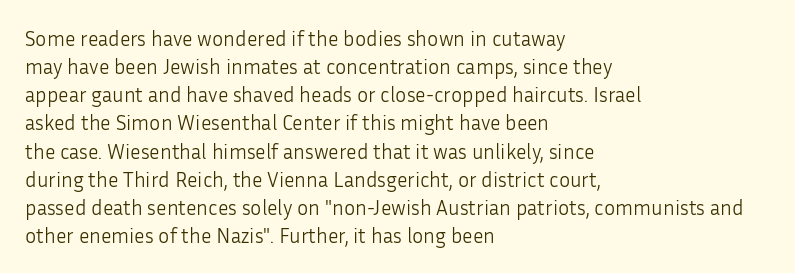
Q: Is the text bold? A: No.
Q: Is the text italic (slanted)? A: No, it is upright.
Q: Is the text underlined? A: No.
Q: How is the paragraph aligned? A: Left-aligned.
Q: Is the spacing between letters normal or unusually wide? A: Normal.
Q: Is the spacing between lines tight, normal or loose? A: Normal.
